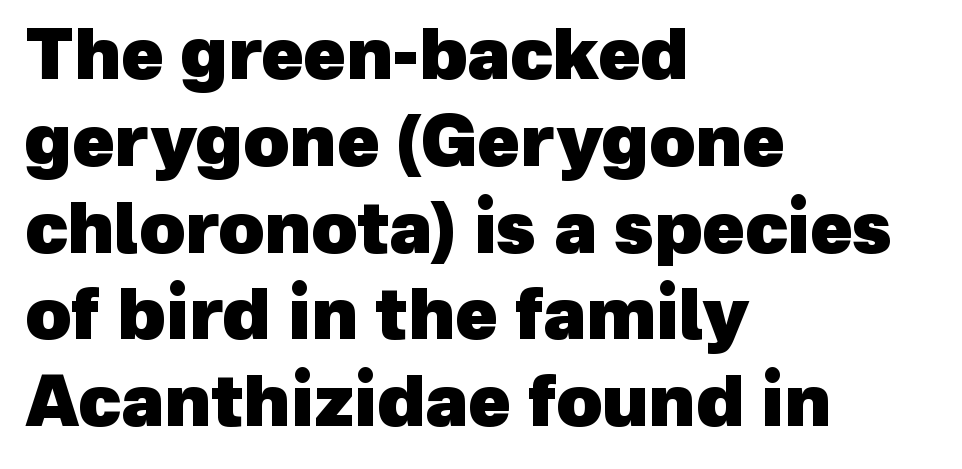
The image shows 70 px heavy sans-serif type; set left-aligned, line spacing 1.24x, normal letter spacing, not underlined; a medium x-height.
